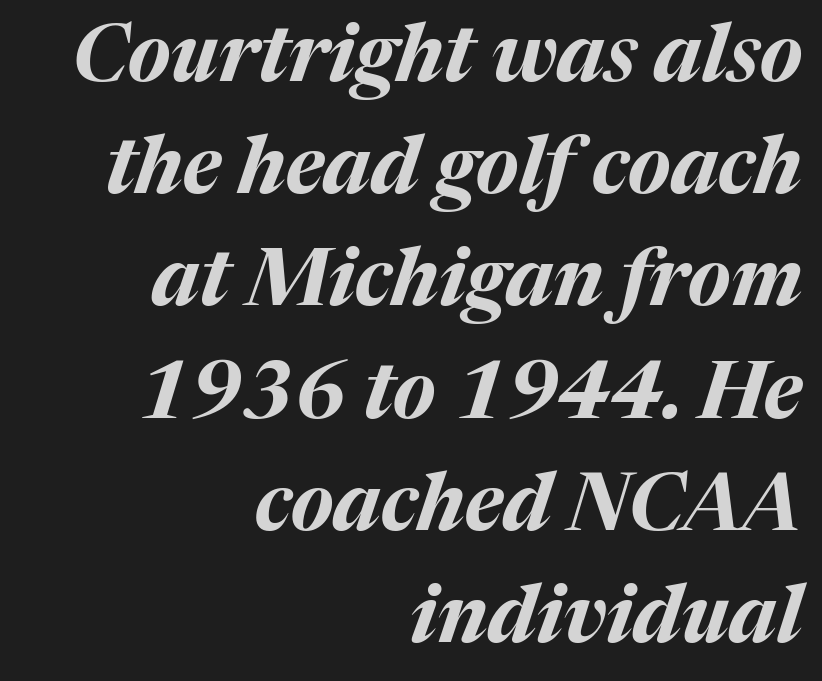
Q: Is the text bold? A: Yes.
Q: Is the text italic (slanted)? A: Yes, it leans right by about 17 degrees.
Q: Is the text underlined? A: No.
Q: How is the paragraph aligned? A: Right-aligned.
Q: Is the spacing between letters normal or unusually wide? A: Normal.
Q: Is the spacing between lines tight, normal or loose? A: Normal.
Q: Width (condensed, normal, or wide)? A: Normal.
Q: Stroke contrast? A: Medium.
Q: x-height? A: Medium.
Q: Monospaced? A: No.
